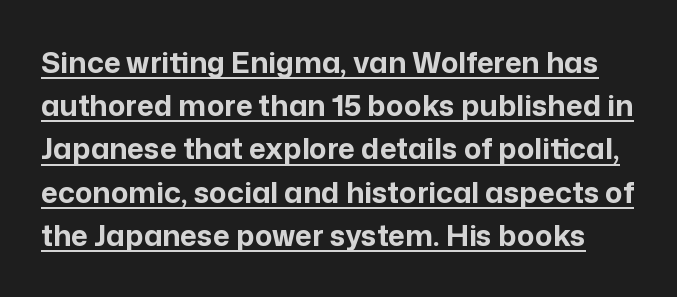
In terms of posture, this sample is upright. The passage shown has conventional tracking throughout. Bold? Absolutely — the strokes are thick and heavy. Proportional: the letters do not fall into vertical columns. The lettering is marked with a stroke running underneath it.
